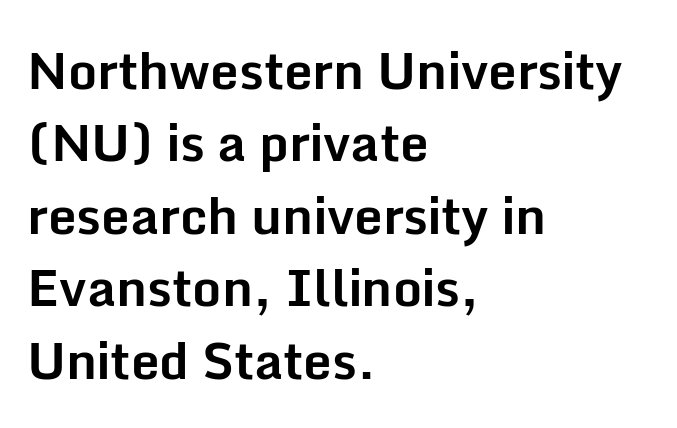
Q: Is the text bold? A: Yes.
Q: Is the text italic (slanted)? A: No, it is upright.
Q: Is the typeface a serif or a sans-serif typeface? A: Sans-serif.
Q: Is the text underlined? A: No.
Q: How is the paragraph aligned? A: Left-aligned.
Q: Is the spacing between letters normal or unusually wide? A: Normal.
Q: Is the spacing between lines tight, normal or loose? A: Normal.
Q: Width (condensed, normal, or wide)? A: Normal.
Q: Stroke contrast? A: Low.
Q: x-height? A: Medium.
Q: Monospaced? A: No.
